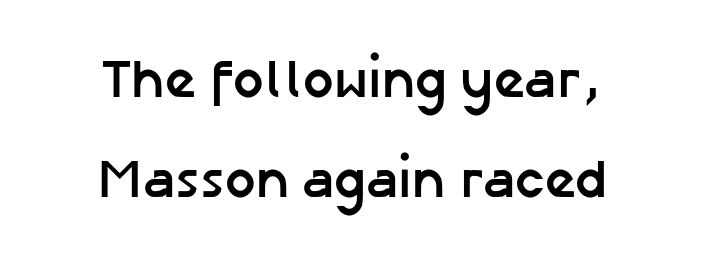
The image shows 54 px semibold sans-serif type, upright; set centered, line spacing 1.86x, normal letter spacing, not underlined; low stroke contrast and a medium x-height.
